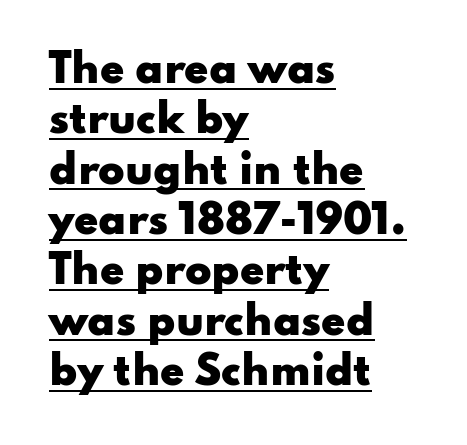
The image shows 39 px heavy, wide sans-serif type, upright; set left-aligned, normal line spacing (1.29x), normal letter spacing, underlined; low stroke contrast and a small x-height.
